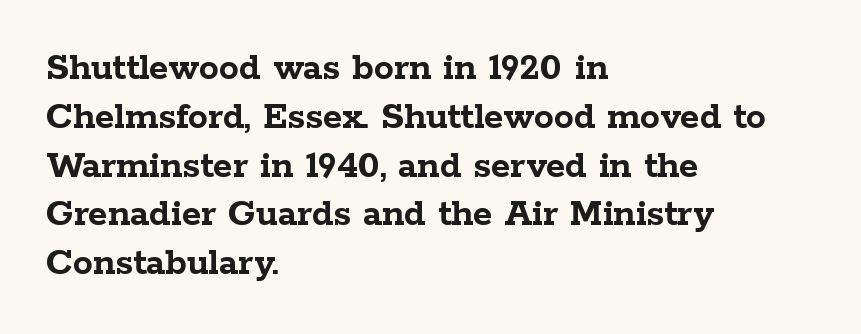
{"serif": "yes", "italic": "no", "bold": "yes", "weight": "semibold", "width": "wide", "stroke_contrast": "low", "x_height": "medium", "monospaced": "no", "underline": "no", "align": "left", "line_spacing_ratio": 1.22, "letter_spacing": "normal", "letter_spacing_em": 0.0, "glyph_px": 40}
